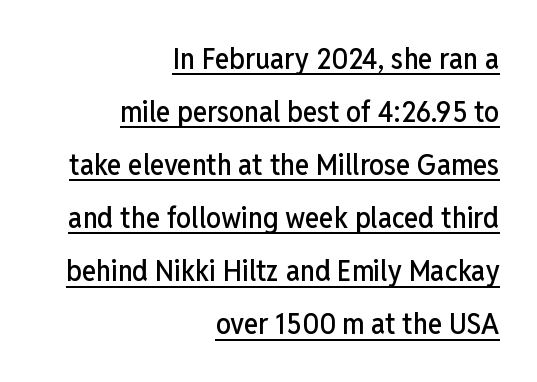
If you drew a line through each stem, it would be perfectly vertical. Spacing verdict: proportional, widths tailored to each character. This rendering uses right alignment, leaving the left contour irregular. Glyph-to-glyph distance matches everyday printed text.
